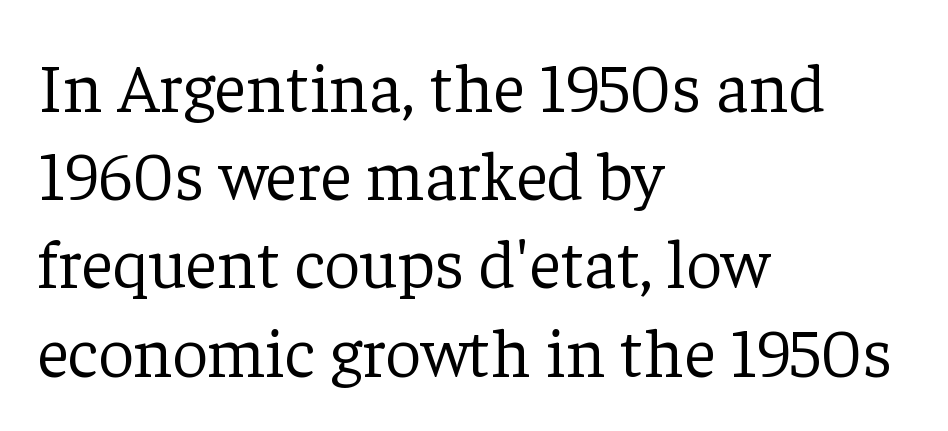
The image shows 70 px light serif type, upright; set left-aligned, normal line spacing (1.26x), normal letter spacing, not underlined; low stroke contrast and a medium x-height.
